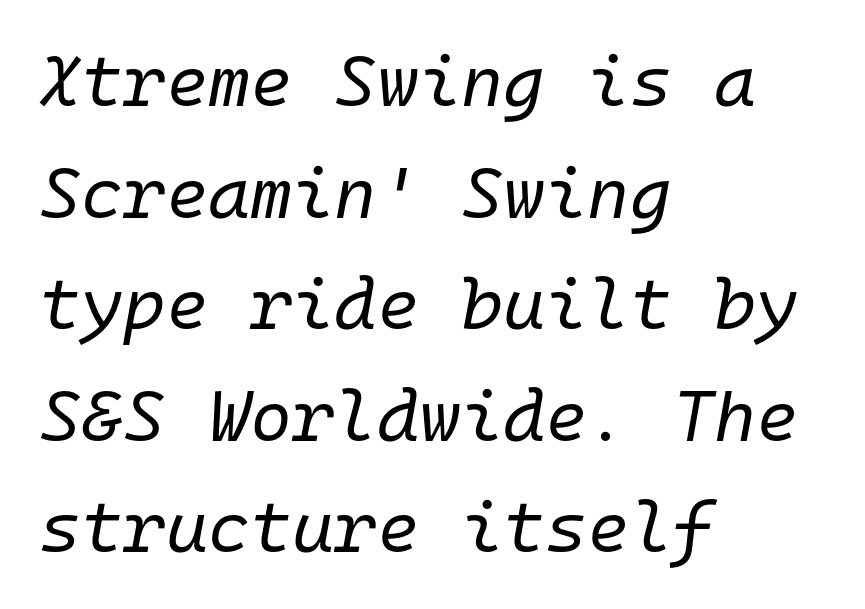
{"italic": "yes", "lean": "right", "slant_degrees": 10, "bold": "no", "weight": "regular", "width": "normal", "stroke_contrast": "low", "x_height": "medium", "monospaced": "yes", "underline": "no", "align": "left", "line_spacing": "normal", "line_spacing_ratio": 1.55, "letter_spacing": "normal", "letter_spacing_em": 0.0, "glyph_px": 72}
